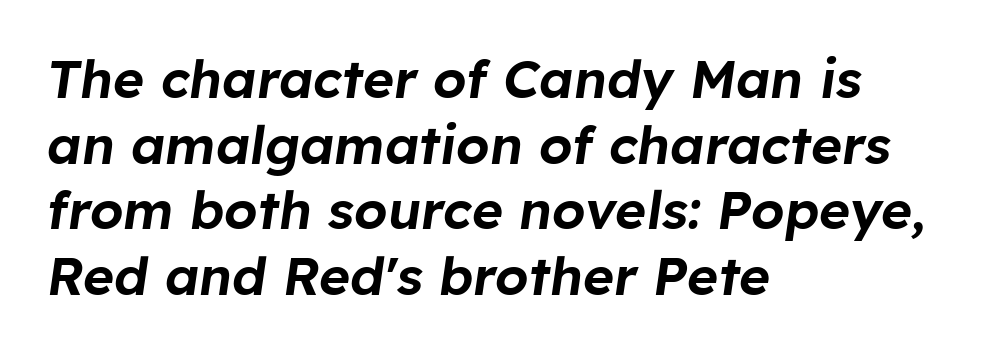
Q: Is the text italic (slanted)? A: Yes, it leans right by about 8 degrees.
Q: Is the text underlined? A: No.
Q: How is the paragraph aligned? A: Left-aligned.
Q: Is the spacing between letters normal or unusually wide? A: Normal.
Q: Width (condensed, normal, or wide)? A: Normal.
Q: Stroke contrast? A: Low.
Q: x-height? A: Medium.
Q: Monospaced? A: No.
